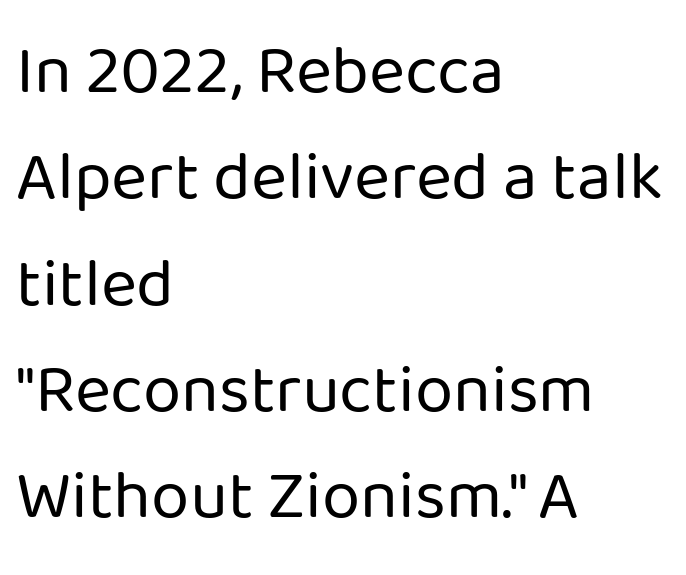
The image shows 69 px regular-weight sans-serif type, upright; set left-aligned, normal line spacing (1.54x), normal letter spacing, not underlined; low stroke contrast and a medium x-height.
